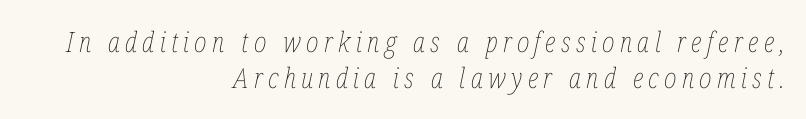
{"italic": "yes", "lean": "right", "slant_degrees": 12, "bold": "no", "weight": "thin", "width": "condensed", "stroke_contrast": "low", "x_height": "medium", "monospaced": "no", "underline": "no", "align": "right", "line_spacing": "normal", "line_spacing_ratio": 1.28, "glyph_px": 28}
